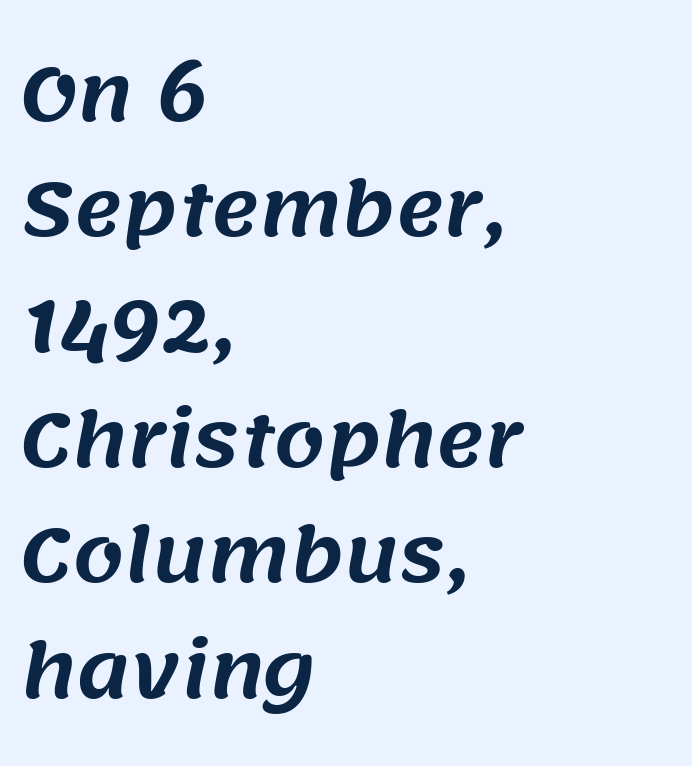
The image shows 73 px sans-serif type; set left-aligned, normal line spacing (1.58x), normal letter spacing, not underlined; medium stroke contrast and a large x-height.
